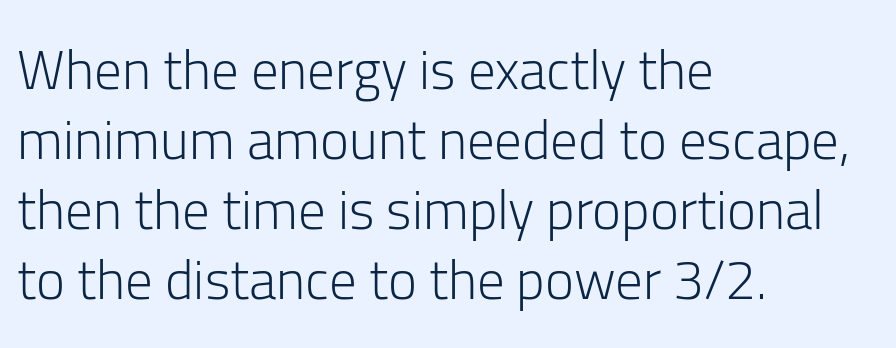
Q: Is the text bold? A: No.
Q: Is the text italic (slanted)? A: No, it is upright.
Q: Is the typeface a serif or a sans-serif typeface? A: Sans-serif.
Q: Is the text underlined? A: No.
Q: How is the paragraph aligned? A: Left-aligned.
Q: Is the spacing between letters normal or unusually wide? A: Normal.
Q: Is the spacing between lines tight, normal or loose? A: Normal.
Q: Width (condensed, normal, or wide)? A: Normal.
Q: Stroke contrast? A: Low.
Q: x-height? A: Medium.
Q: Monospaced? A: No.
